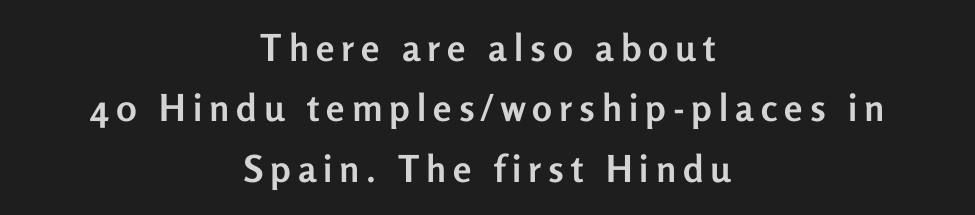
In CSS terms this would be text-align: center. This is sans-serif lettering, the kind often seen on screens and signage. Rule under the text: the space is simply empty. The lines sit at an ordinary, default distance from one another. What weight is shown? A full bold with thick strokes. These lines are rendered in a variable-pitch font.
